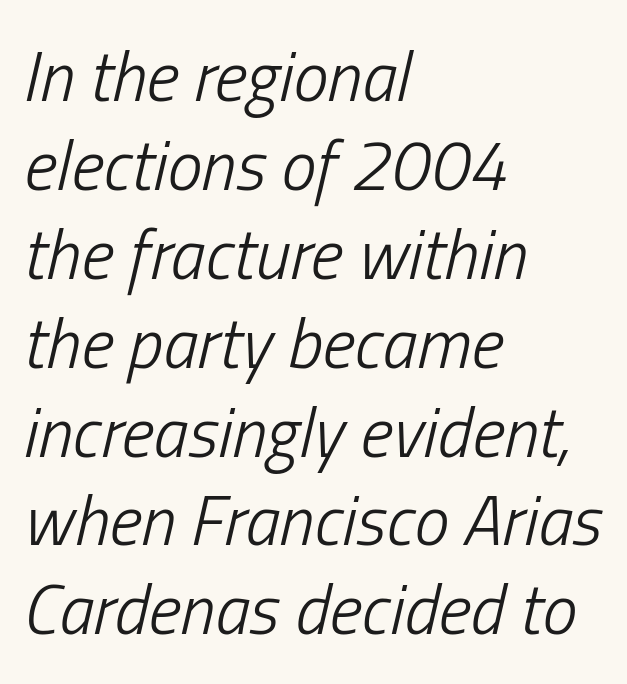
{"italic": "yes", "lean": "right", "slant_degrees": 13, "bold": "no", "weight": "light", "width": "condensed", "stroke_contrast": "low", "x_height": "medium", "monospaced": "no", "underline": "no", "align": "left", "line_spacing": "normal", "line_spacing_ratio": 1.27, "letter_spacing": "normal", "letter_spacing_em": 0.0, "glyph_px": 70}
